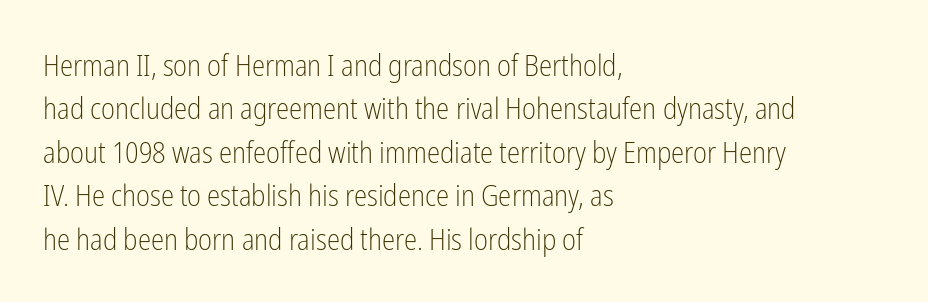
Left-aligned paragraph, ragged on the right. The rendering uses natural spacing where letterforms have individual widths. Check under the words: just untouched page. The designer went with a sans here, leaving each stem footless.
